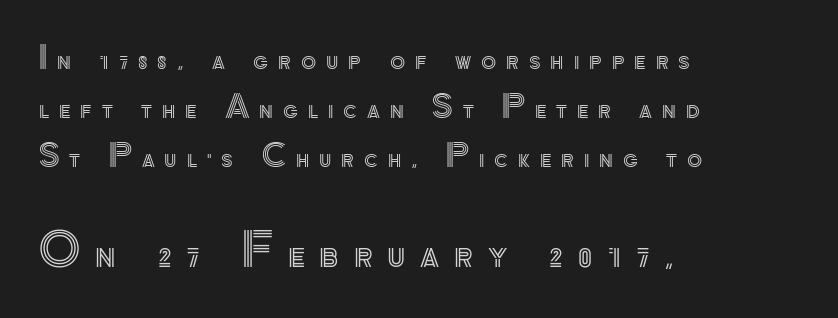
The image shows 46 px text type, upright; set left-aligned, normal line spacing (1.58x), unusually wide letter spacing (+0.32 em), not underlined; the second (bottom) block is 1.48x larger; a small x-height.
